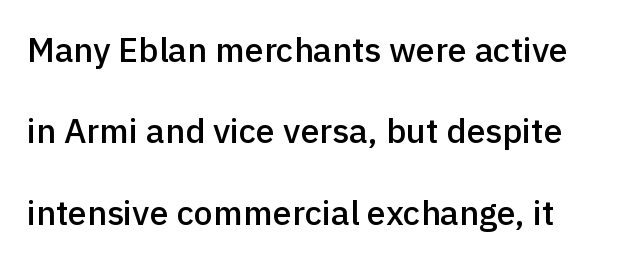
Q: Is the text bold? A: Semi-bold.
Q: Is the text italic (slanted)? A: No, it is upright.
Q: Is the typeface a serif or a sans-serif typeface? A: Sans-serif.
Q: Is the text underlined? A: No.
Q: Is the spacing between letters normal or unusually wide? A: Normal.
Q: Is the spacing between lines tight, normal or loose? A: Loose.
Q: Width (condensed, normal, or wide)? A: Normal.
Q: x-height? A: Medium.
Q: Monospaced? A: No.
